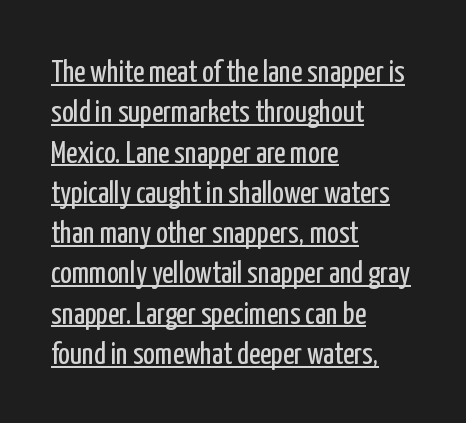
The image shows 31 px regular-weight, condensed sans-serif type, upright; set left-aligned, normal line spacing (1.3x), normal letter spacing, underlined; low stroke contrast and a medium x-height.
